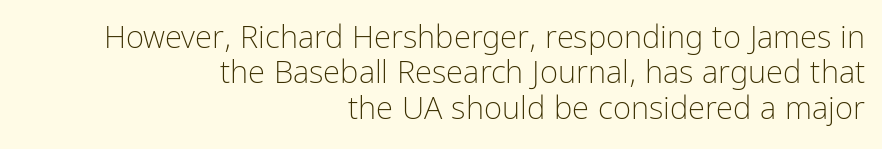
Q: Is the text bold? A: No.
Q: Is the text italic (slanted)? A: No, it is upright.
Q: Is the typeface a serif or a sans-serif typeface? A: Sans-serif.
Q: Is the text underlined? A: No.
Q: How is the paragraph aligned? A: Right-aligned.
Q: Is the spacing between letters normal or unusually wide? A: Normal.
Q: Is the spacing between lines tight, normal or loose? A: Tight.
Q: Width (condensed, normal, or wide)? A: Condensed.
Q: Stroke contrast? A: Low.
Q: x-height? A: Medium.
Q: Monospaced? A: No.
